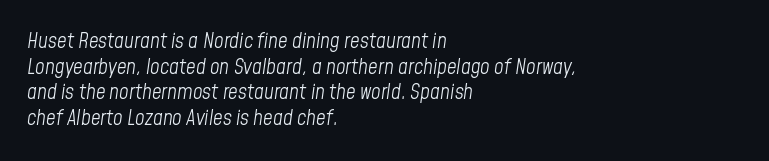
Q: Is the text bold? A: No.
Q: Is the text italic (slanted)? A: Yes, it leans right by about 8 degrees.
Q: Is the text underlined? A: No.
Q: How is the paragraph aligned? A: Left-aligned.
Q: Is the spacing between letters normal or unusually wide? A: Normal.
